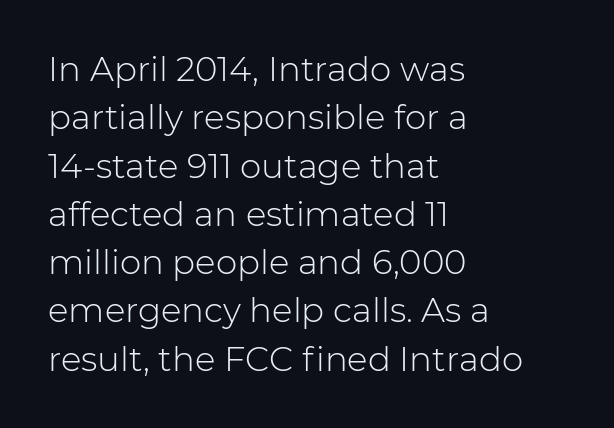
{"serif": "no", "italic": "no", "bold": "no", "weight": "light", "width": "normal", "stroke_contrast": "low", "x_height": "medium", "monospaced": "no", "underline": "no", "align": "left", "line_spacing": "normal", "line_spacing_ratio": 1.42, "letter_spacing": "normal", "letter_spacing_em": 0.0, "glyph_px": 34}
